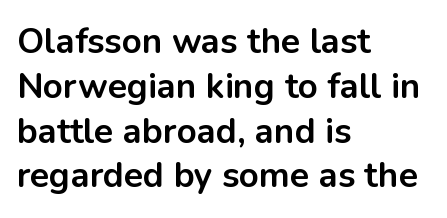
{"serif": "no", "italic": "no", "bold": "yes", "weight": "bold", "width": "normal", "stroke_contrast": "low", "x_height": "medium", "monospaced": "no", "underline": "no", "align": "left", "line_spacing": "normal", "line_spacing_ratio": 1.28, "letter_spacing": "normal", "letter_spacing_em": 0.0, "glyph_px": 35}
